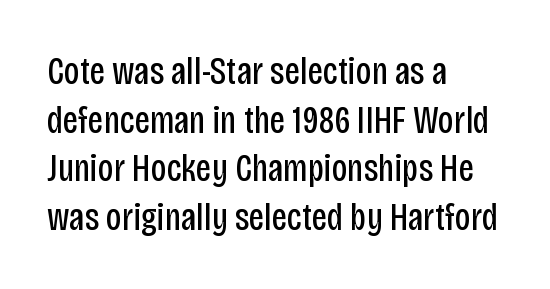
This is not heavy type; no bold has been used. Upright lettering throughout. Observe the ordinary spacing: letters are neighbours, not strangers. Baseline-to-baseline distance is the conventional proportion of letter height. The letters advance in unequal steps, a hallmark of proportional type.
